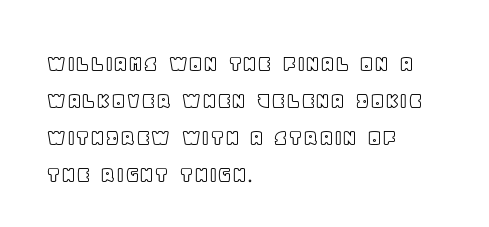
This is roman type, the default non-slanted kind. The lines in this sample share a left origin and differ only in where they stop. Glance below the letters and you will spot only blank space. The line-height multiplier appears to be the usual default. No extra tracking has been applied to these lines.
